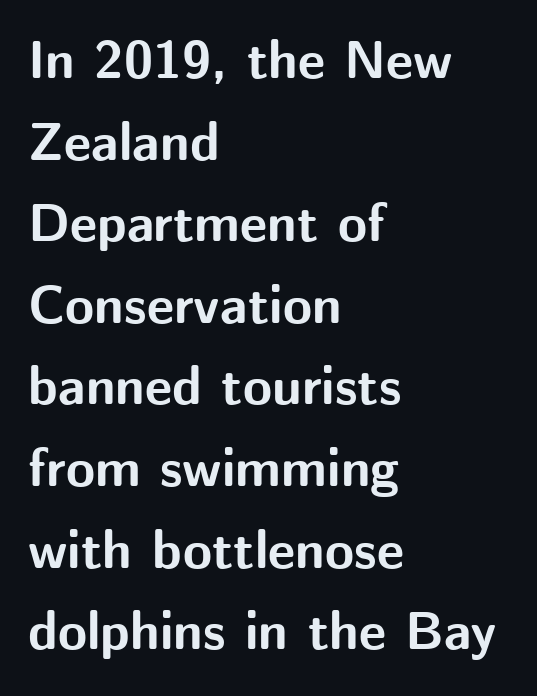
{"serif": "no", "italic": "no", "bold": "yes", "weight": "bold", "width": "normal", "stroke_contrast": "medium", "x_height": "medium", "monospaced": "no", "underline": "no", "align": "left", "line_spacing": "normal", "line_spacing_ratio": 1.54, "letter_spacing": "normal", "letter_spacing_em": 0.0, "glyph_px": 53}
